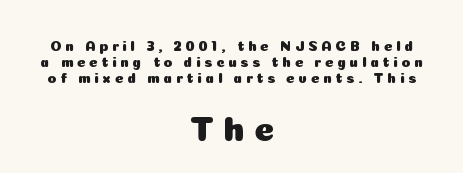
Q: Is the text italic (slanted)? A: No, it is upright.
Q: Is the typeface a serif or a sans-serif typeface? A: Sans-serif.
Q: Is the text underlined? A: No.
Q: How is the paragraph aligned? A: Centered.
Q: Is the spacing between letters normal or unusually wide? A: Unusually wide.
Q: Is the spacing between lines tight, normal or loose? A: Tight.
Q: Which block of text is set in a larger size, the first (top) or the second (bottom)? A: The second (bottom) one.
Q: Width (condensed, normal, or wide)? A: Normal.
Q: Stroke contrast? A: Low.
Q: x-height? A: Medium.
Q: Monospaced? A: No.
